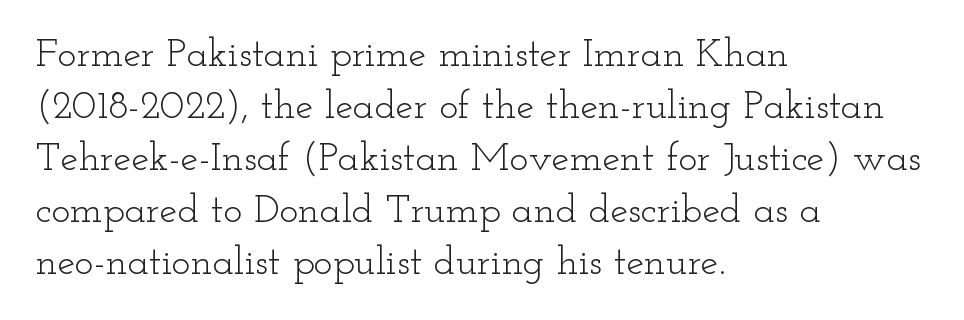
The image shows 40 px light, wide serif type, upright; set left-aligned, normal line spacing (1.3x), normal letter spacing, not underlined; low stroke contrast and a small x-height.
